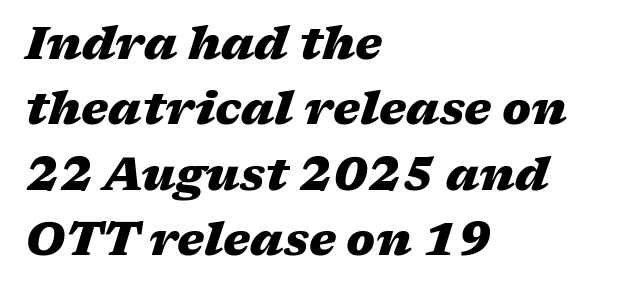
{"italic": "yes", "lean": "right", "slant_degrees": 17, "bold": "yes", "weight": "heavy", "width": "wide", "stroke_contrast": "medium", "x_height": "medium", "monospaced": "no", "underline": "no", "align": "left", "line_spacing": "normal", "line_spacing_ratio": 1.42, "letter_spacing": "normal", "letter_spacing_em": 0.0, "glyph_px": 46}
